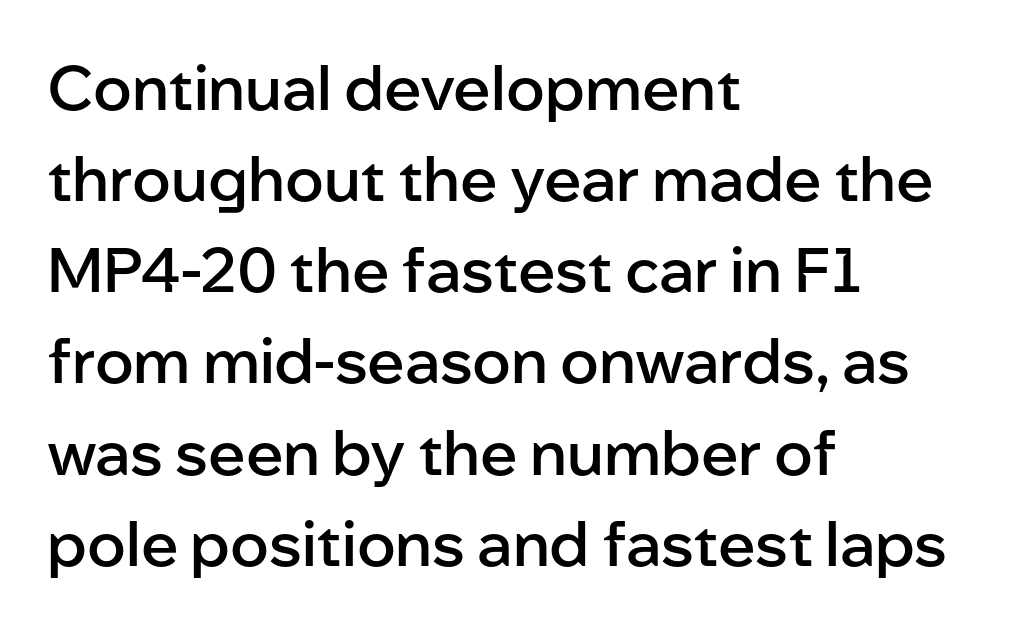
{"serif": "no", "italic": "no", "bold": "semi", "weight": "semibold", "width": "normal", "stroke_contrast": "low", "x_height": "medium", "monospaced": "no", "underline": "no", "align": "left", "line_spacing": "normal", "line_spacing_ratio": 1.47, "letter_spacing": "normal", "letter_spacing_em": 0.0, "glyph_px": 62}
